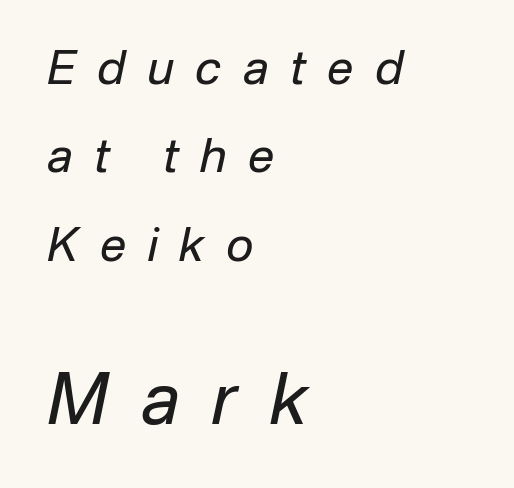
The zone under the glyphs is completely vacant. Does the lettering tilt? It does — this is italic. Bigger letters appear in the bottom chunk; the top chunk is reduced. Weight: not bold — regular or lighter. Layout note: lines flush left.
